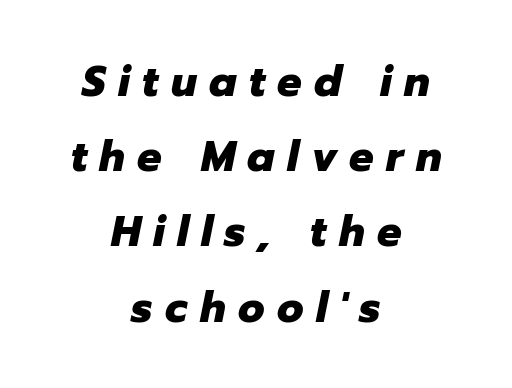
Notice how the stems are inclined rather than vertical — that's the hallmark of italics. Casual observation: everything's sitting right in the middle. Is the type bold? Yes — the strokes are clearly thick and heavy. Each letter keeps its own natural width here, so spacing adapts to shape. Look at the tracking — it's clearly loosened, letters drifting apart. The specimen omits any rule beneath the text block's lines.
